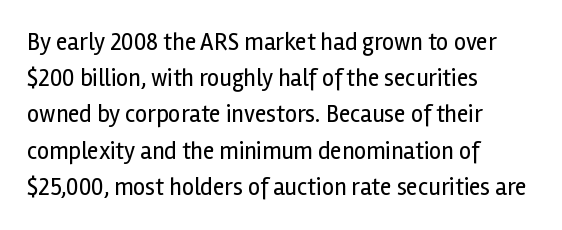
Q: Is the text bold? A: No.
Q: Is the text italic (slanted)? A: No, it is upright.
Q: Is the text underlined? A: No.
Q: How is the paragraph aligned? A: Left-aligned.
Q: Is the spacing between letters normal or unusually wide? A: Normal.
Q: Is the spacing between lines tight, normal or loose? A: Normal.
